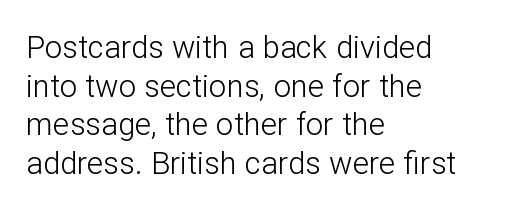
The image shows 31 px light sans-serif type, upright; set left-aligned, normal line spacing (1.25x), normal letter spacing, not underlined; low stroke contrast and a medium x-height.
